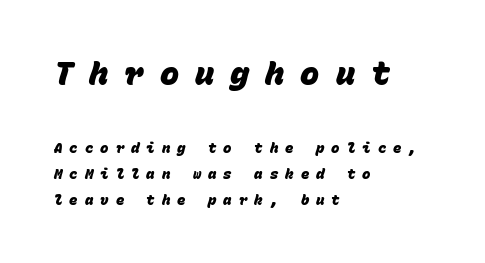
Q: Is the text bold? A: Yes.
Q: Is the typeface a serif or a sans-serif typeface? A: Sans-serif.
Q: Is the text underlined? A: No.
Q: How is the paragraph aligned? A: Left-aligned.
Q: Is the spacing between letters normal or unusually wide? A: Unusually wide.
Q: Which block of text is set in a larger size, the first (top) or the second (bottom)? A: The first (top) one.
Q: Width (condensed, normal, or wide)? A: Normal.
Q: Stroke contrast? A: Low.
Q: x-height? A: Large.
Q: Monospaced? A: Yes.
